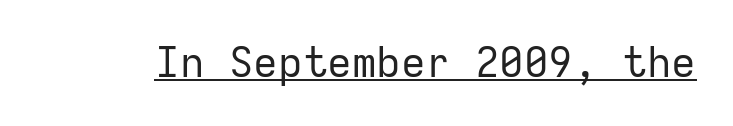
The image shows 41 px regular-weight sans-serif type, upright, monospaced; set normal letter spacing, underlined; low stroke contrast and a medium x-height.
